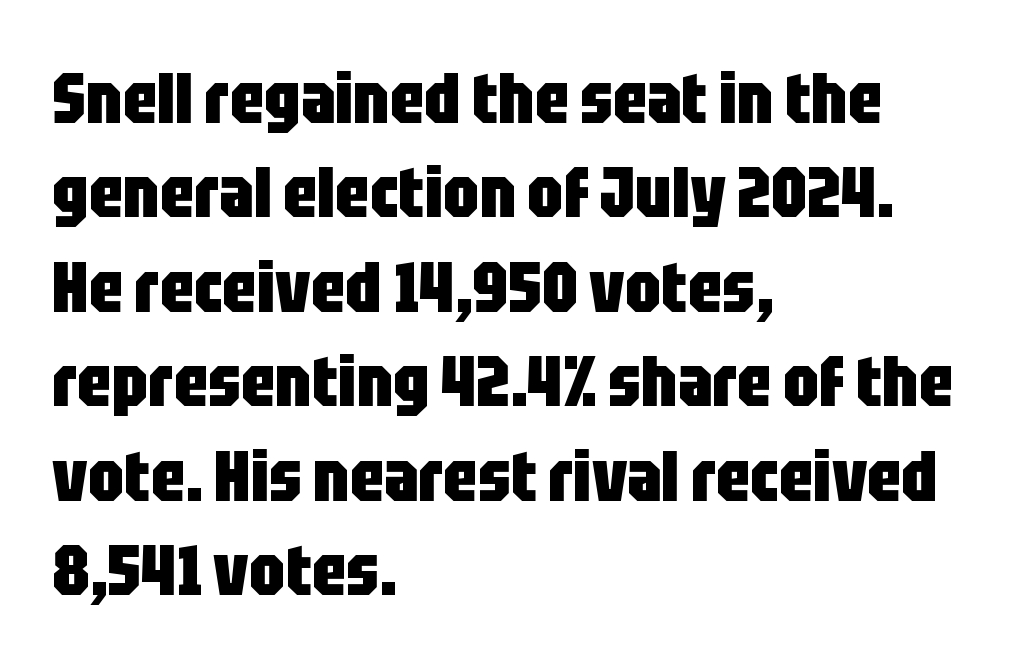
The image shows 71 px heavy, condensed sans-serif type, upright; set left-aligned, normal line spacing (1.33x), normal letter spacing, not underlined; low stroke contrast and a large x-height.
